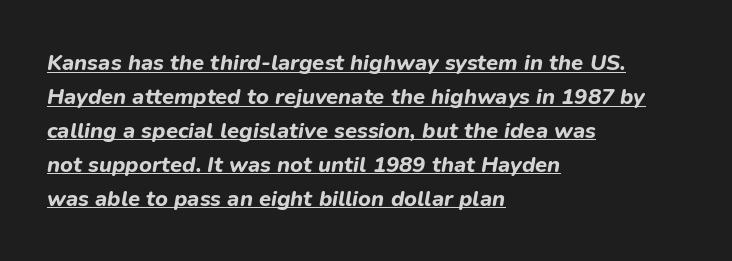
Standard letterfit; no display-style spreading of the glyphs. How heavy is the stroke? Heavy — this is a bold. One-word summary of the alignment: left. This sample keeps an unexceptional amount of space between lines. The text carries the slant typical of an italic or oblique font.
